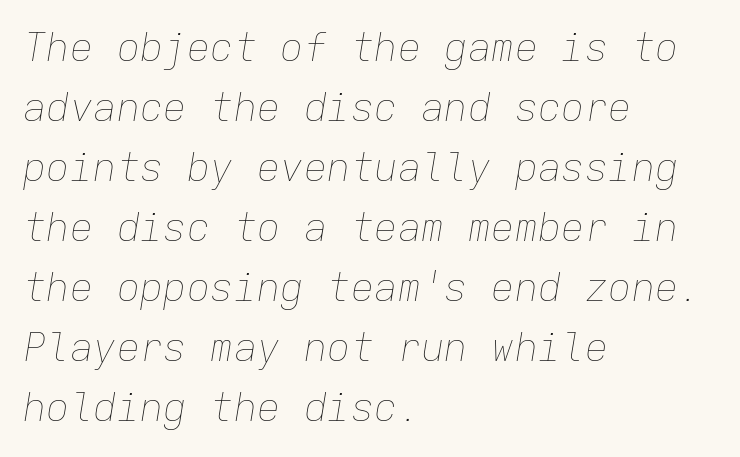
{"italic": "yes", "lean": "right", "slant_degrees": 9, "bold": "no", "weight": "thin", "width": "normal", "stroke_contrast": "low", "x_height": "medium", "monospaced": "yes", "underline": "no", "align": "left", "line_spacing": "normal", "line_spacing_ratio": 1.54, "letter_spacing": "normal", "letter_spacing_em": 0.0, "glyph_px": 39}
